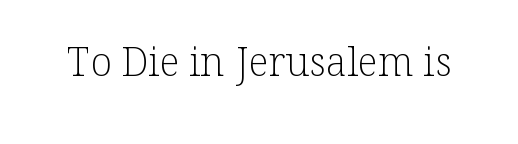
The image shows 40 px light serif type, upright; set normal letter spacing, not underlined; low stroke contrast and a medium x-height.
